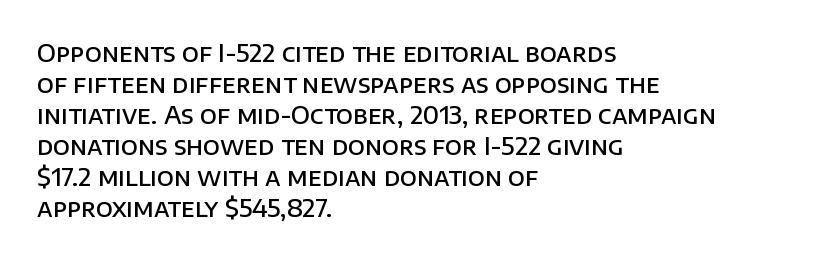
{"italic": "no", "bold": "semi", "underline": "no", "align": "left", "line_spacing": "normal", "line_spacing_ratio": 1.29, "letter_spacing": "normal", "letter_spacing_em": 0.0, "glyph_px": 24}
